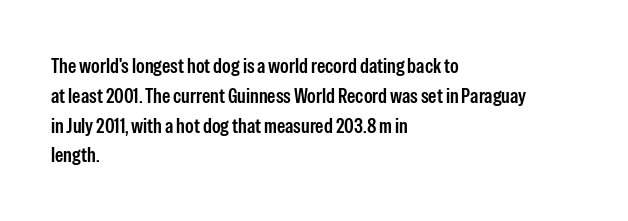
The image shows 21 px text type, upright; set left-aligned, normal line spacing (1.42x), normal letter spacing, not underlined.
